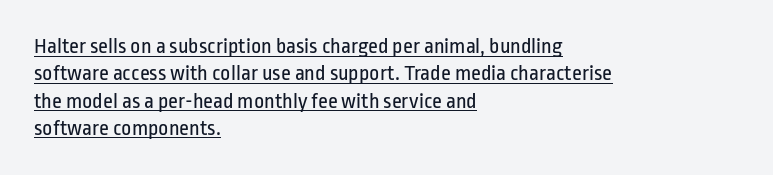
{"italic": "no", "bold": "no", "underline": "yes", "align": "left", "line_spacing_ratio": 1.24, "letter_spacing": "normal", "letter_spacing_em": 0.0, "glyph_px": 22}
